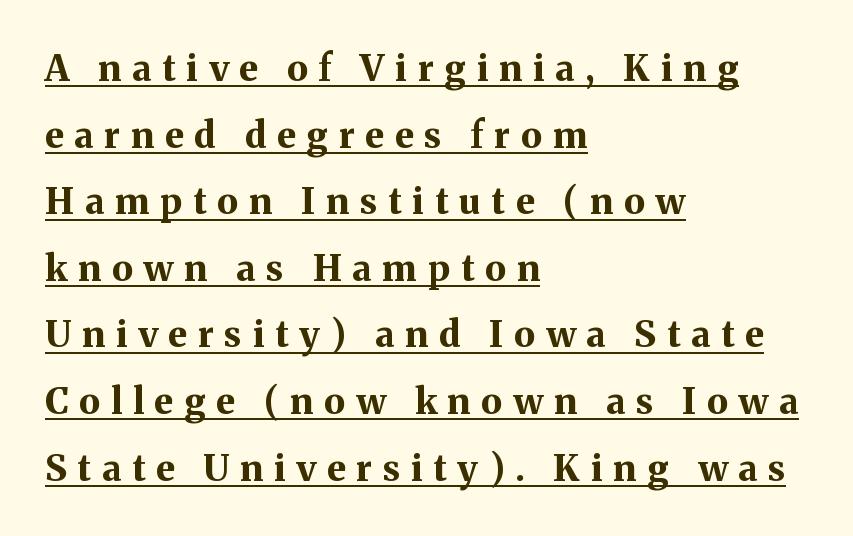
The rendering uses the underline text-decoration. The rendering anchors every line to the left-hand side. This sample has the flowing, uneven cadence of proportional lettering. These lines are composed in type with serifs. The letters stand straight up with perfectly vertical stems. The strokes are fattened all the way to bold.
